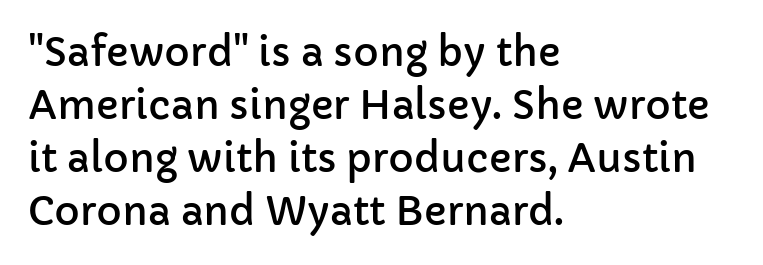
Q: Is the text italic (slanted)? A: No, it is upright.
Q: Is the typeface a serif or a sans-serif typeface? A: Sans-serif.
Q: Is the text underlined? A: No.
Q: How is the paragraph aligned? A: Left-aligned.
Q: Is the spacing between letters normal or unusually wide? A: Normal.
Q: Is the spacing between lines tight, normal or loose? A: Normal.
Q: Width (condensed, normal, or wide)? A: Normal.
Q: Stroke contrast? A: Low.
Q: x-height? A: Medium.
Q: Monospaced? A: No.
